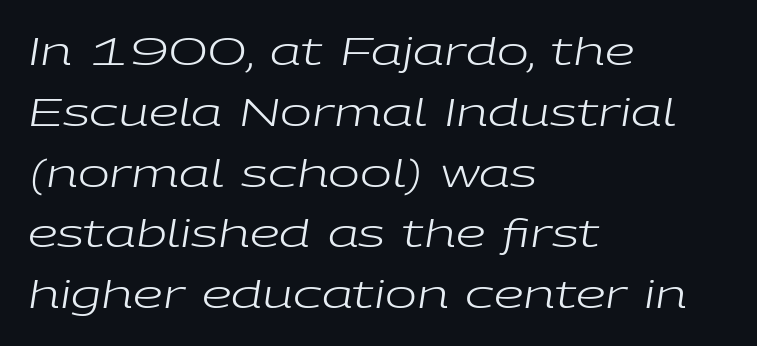
The image shows 38 px regular-weight, wide type, italic (leaning right); set left-aligned, normal line spacing (1.6x), normal letter spacing, not underlined; low stroke contrast and a medium x-height.
